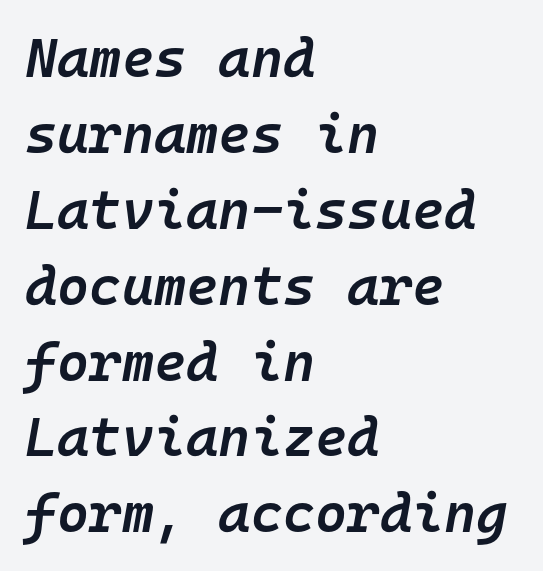
The image shows 55 px semibold type, italic (leaning right), monospaced; set left-aligned, normal line spacing (1.38x), normal letter spacing, not underlined; low stroke contrast and a medium x-height.
